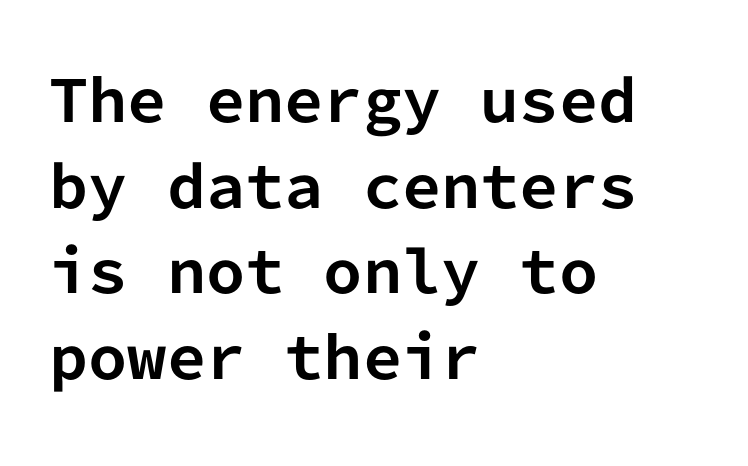
{"serif": "no", "italic": "no", "bold": "yes", "weight": "bold", "width": "normal", "stroke_contrast": "low", "x_height": "medium", "monospaced": "yes", "underline": "no", "align": "left", "line_spacing": "normal", "line_spacing_ratio": 1.53, "letter_spacing": "normal", "letter_spacing_em": 0.0, "glyph_px": 56}
